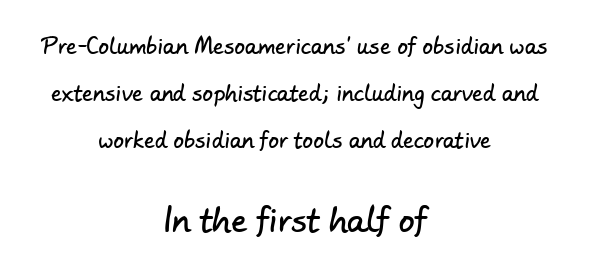
Q: Is the typeface a serif or a sans-serif typeface? A: Sans-serif.
Q: Is the text underlined? A: No.
Q: How is the paragraph aligned? A: Centered.
Q: Is the spacing between letters normal or unusually wide? A: Normal.
Q: Is the spacing between lines tight, normal or loose? A: Loose.
Q: Which block of text is set in a larger size, the first (top) or the second (bottom)? A: The second (bottom) one.
Q: Width (condensed, normal, or wide)? A: Normal.
Q: Stroke contrast? A: Low.
Q: x-height? A: Small.
Q: Monospaced? A: No.
